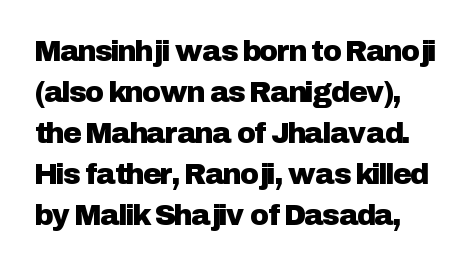
Q: Is the text italic (slanted)? A: No, it is upright.
Q: Is the typeface a serif or a sans-serif typeface? A: Sans-serif.
Q: Is the text underlined? A: No.
Q: How is the paragraph aligned? A: Left-aligned.
Q: Is the spacing between letters normal or unusually wide? A: Normal.
Q: Is the spacing between lines tight, normal or loose? A: Normal.
Q: Width (condensed, normal, or wide)? A: Normal.
Q: Stroke contrast? A: Low.
Q: x-height? A: Medium.
Q: Monospaced? A: No.
